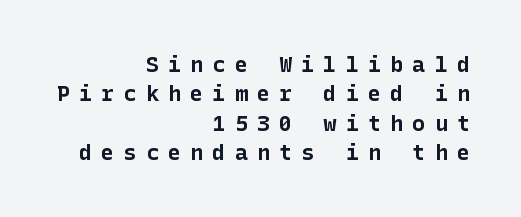
The rendering uses a bold face; every stroke is thick and dark. Quick note: interline space is typical. Teacher's note: observe the even right margin — that is flush-right alignment. Words appear elongated and porous because spacing is wide. Vertical strokes here are truly vertical.
